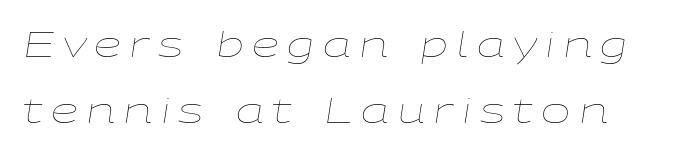
{"italic": "yes", "lean": "right", "slant_degrees": 9, "bold": "no", "weight": "thin", "width": "wide", "stroke_contrast": "low", "x_height": "medium", "monospaced": "no", "underline": "no", "align": "left", "line_spacing_ratio": 1.89, "letter_spacing": "wide", "letter_spacing_em": 0.24, "glyph_px": 35}
